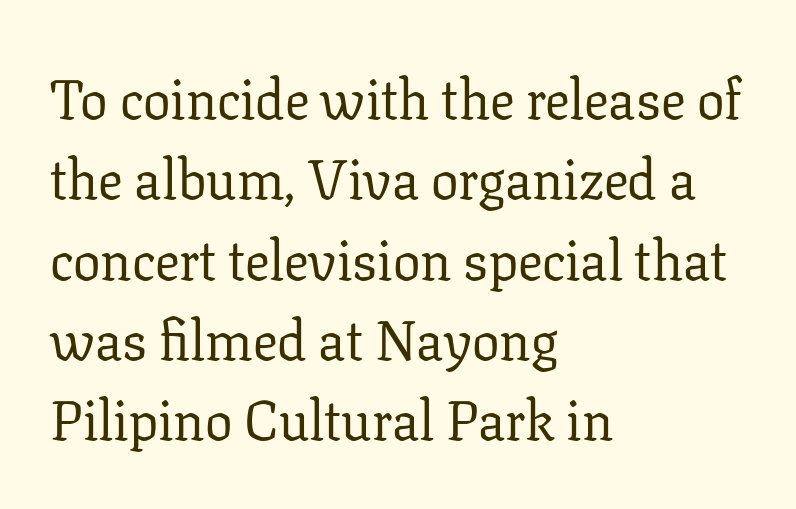
{"serif": "yes", "italic": "no", "bold": "no", "weight": "regular", "width": "normal", "stroke_contrast": "low", "x_height": "medium", "monospaced": "no", "underline": "no", "align": "left", "line_spacing": "normal", "line_spacing_ratio": 1.46, "letter_spacing": "normal", "letter_spacing_em": 0.0, "glyph_px": 55}
